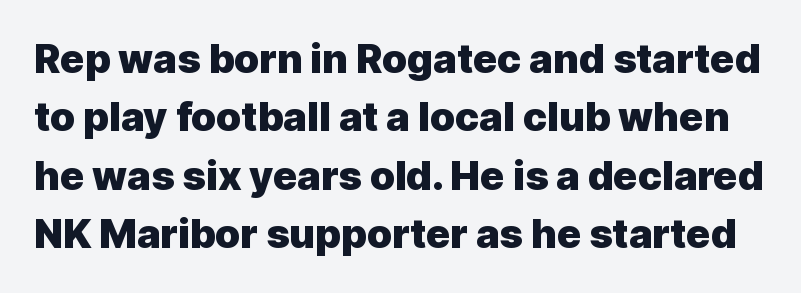
The image shows 40 px heavy sans-serif type, upright; set normal line spacing (1.46x), normal letter spacing, not underlined; a medium x-height.
